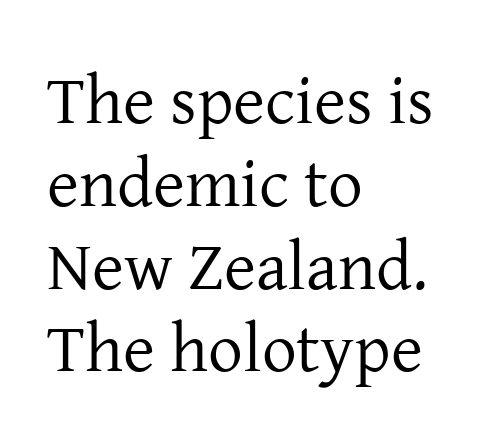
The zone under the glyphs is completely vacant. The letters sit at their default tracking, neither squeezed nor spread. The font is comparable to plain body text, perhaps lighter. The font family rendered here belongs to the serif group.
